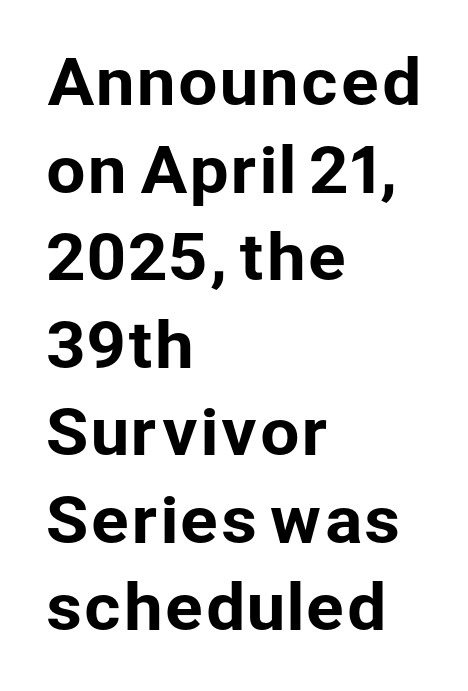
Q: Is the text italic (slanted)? A: No, it is upright.
Q: Is the typeface a serif or a sans-serif typeface? A: Sans-serif.
Q: Is the text underlined? A: No.
Q: How is the paragraph aligned? A: Left-aligned.
Q: Is the spacing between letters normal or unusually wide? A: Normal.
Q: Is the spacing between lines tight, normal or loose? A: Normal.
Q: Width (condensed, normal, or wide)? A: Normal.
Q: Stroke contrast? A: Low.
Q: x-height? A: Medium.
Q: Monospaced? A: No.
